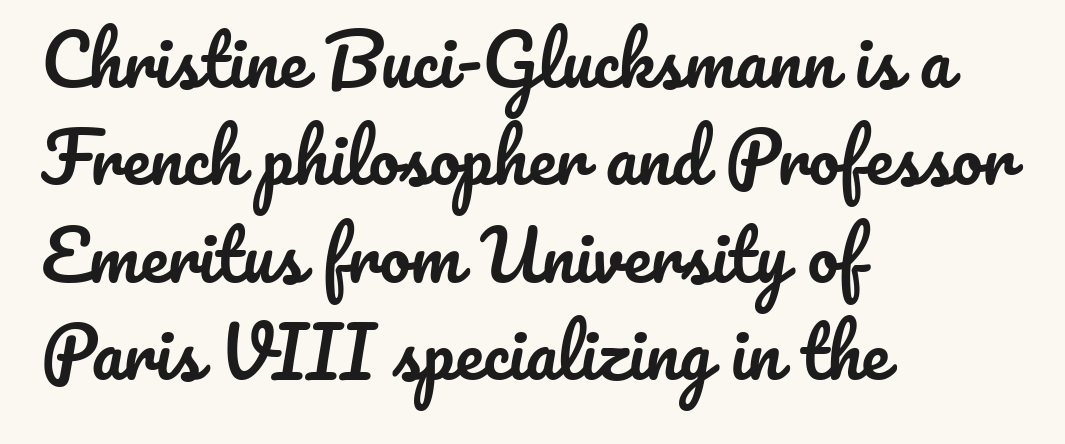
The rendering anchors every line to the left-hand side. Each word holds together tightly as a unit, with standard inter-letter gaps. Here the designer chose a conventional face with non-uniform glyph widths. Line spacing here is normal. Beneath every word, the page is bare.
